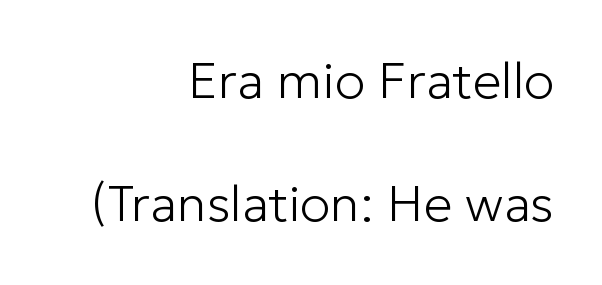
Proportional: the letters do not fall into vertical columns. Honestly, the letter spacing is just normal — you wouldn't notice it. Weight: in the light-to-regular range. A clean baseline with only descenders dipping below it.
